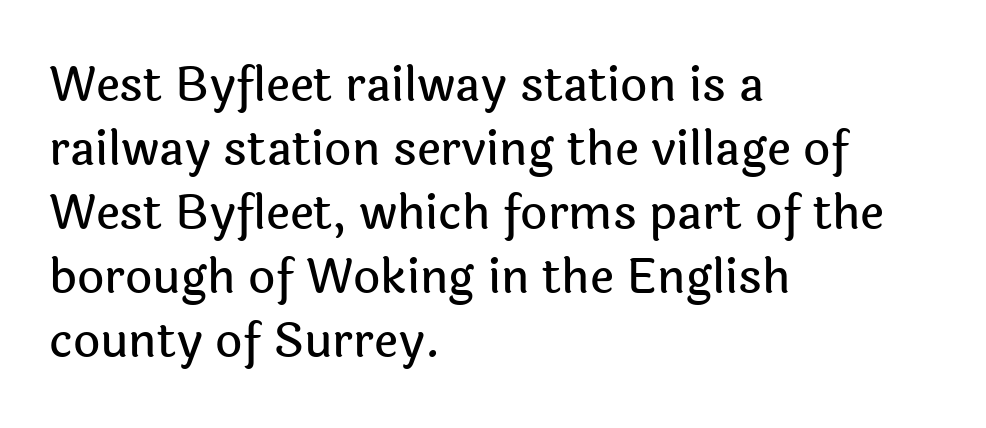
The specimen reads as upright at a glance. Leading: standard. Note: no serifs on the glyphs. These lines keep a tight, regular rhythm from letter to letter.
